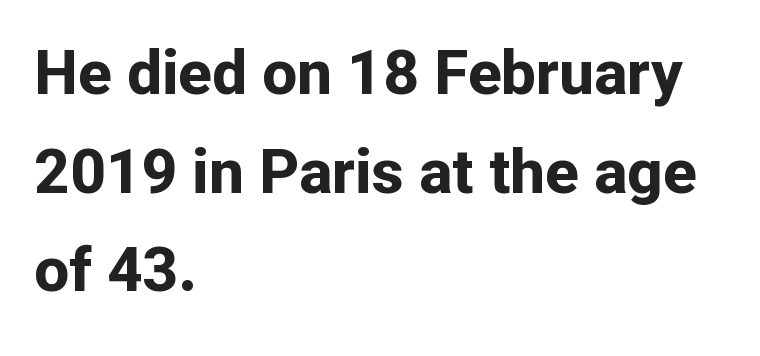
{"serif": "no", "italic": "no", "bold": "yes", "weight": "bold", "width": "normal", "stroke_contrast": "low", "x_height": "medium", "monospaced": "no", "underline": "no", "align": "left", "line_spacing": "normal", "line_spacing_ratio": 1.59, "letter_spacing": "normal", "letter_spacing_em": 0.0, "glyph_px": 62}
